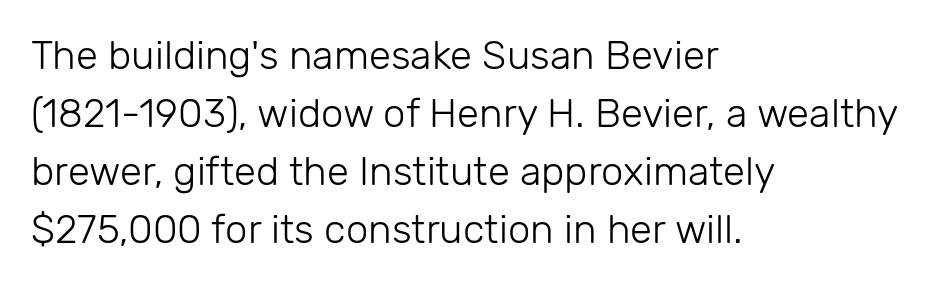
Q: Is the text bold? A: No.
Q: Is the text italic (slanted)? A: No, it is upright.
Q: Is the typeface a serif or a sans-serif typeface? A: Sans-serif.
Q: Is the text underlined? A: No.
Q: How is the paragraph aligned? A: Left-aligned.
Q: Is the spacing between letters normal or unusually wide? A: Normal.
Q: Is the spacing between lines tight, normal or loose? A: Normal.
Q: Width (condensed, normal, or wide)? A: Normal.
Q: Stroke contrast? A: Low.
Q: x-height? A: Medium.
Q: Monospaced? A: No.
